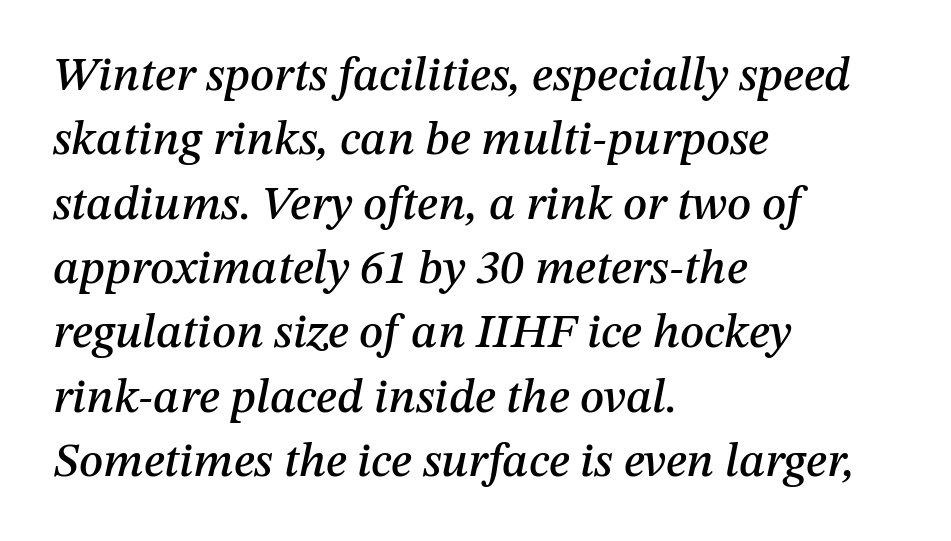
Q: Is the text italic (slanted)? A: Yes, it leans right by about 12 degrees.
Q: Is the text underlined? A: No.
Q: How is the paragraph aligned? A: Left-aligned.
Q: Is the spacing between letters normal or unusually wide? A: Normal.
Q: Is the spacing between lines tight, normal or loose? A: Normal.
Q: Width (condensed, normal, or wide)? A: Normal.
Q: Stroke contrast? A: Medium.
Q: x-height? A: Medium.
Q: Monospaced? A: No.
